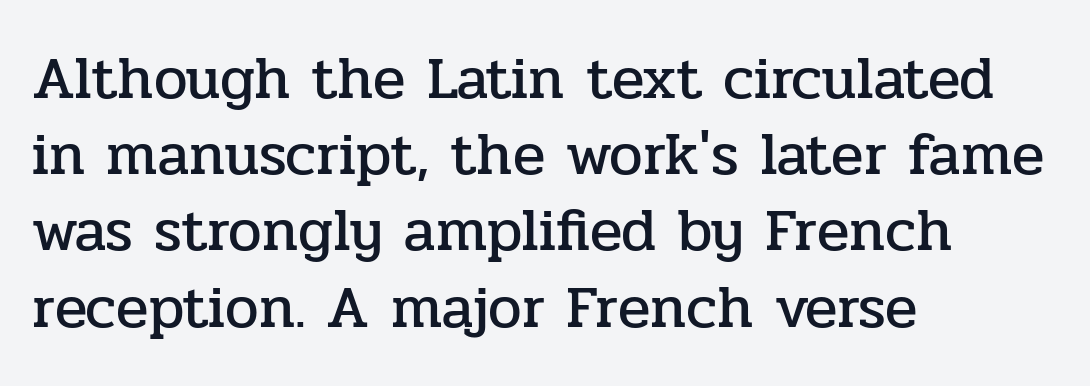
The image shows 60 px serif type, upright; set left-aligned, normal line spacing (1.27x), normal letter spacing, not underlined; low stroke contrast and a medium x-height.
